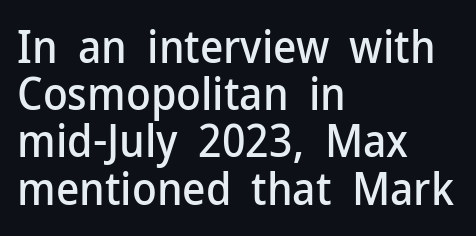
The image shows 45 px sans-serif type, upright; set left-aligned, tight line spacing (1.05x), normal letter spacing, not underlined; low stroke contrast and a medium x-height.
